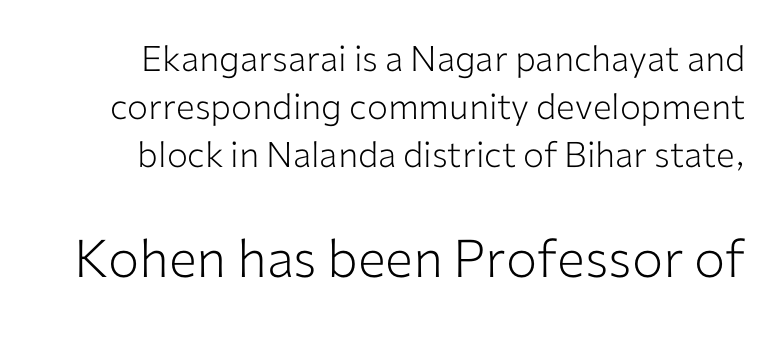
Q: Is the text bold? A: No.
Q: Is the text italic (slanted)? A: No, it is upright.
Q: Is the typeface a serif or a sans-serif typeface? A: Sans-serif.
Q: Is the text underlined? A: No.
Q: How is the paragraph aligned? A: Right-aligned.
Q: Is the spacing between letters normal or unusually wide? A: Normal.
Q: Is the spacing between lines tight, normal or loose? A: Normal.
Q: Which block of text is set in a larger size, the first (top) or the second (bottom)? A: The second (bottom) one.
Q: Width (condensed, normal, or wide)? A: Normal.
Q: Stroke contrast? A: Low.
Q: x-height? A: Medium.
Q: Monospaced? A: No.
